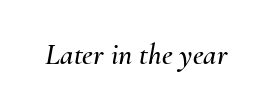
The lettering tilts uniformly, giving the passage an italic look. Students, note that the glyphs here touch the page at normal intervals. You could not count columns in this text — the font is proportionally spaced. Check the space under the baseline: it is left empty.
